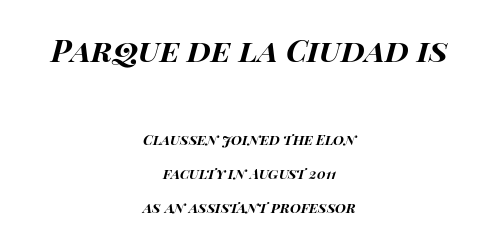
Is this a fixed-width face? No — the glyphs have proportional, varying widths. Of the two passages, the one on top uses the larger point size. Descenders are the only things crossing below the line. Style check: oblique.
